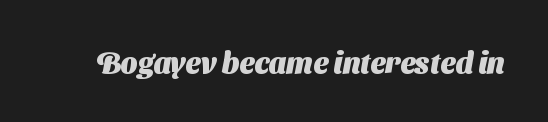
{"serif": "no", "bold": "yes", "weight": "heavy", "width": "normal", "stroke_contrast": "medium", "x_height": "medium", "monospaced": "no", "underline": "no", "letter_spacing": "normal", "letter_spacing_em": 0.0, "glyph_px": 29}
